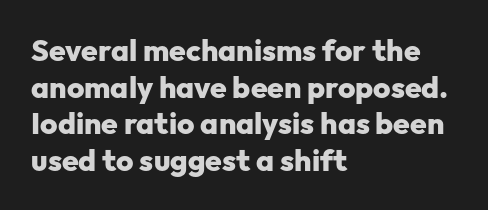
Q: Is the text bold? A: Yes.
Q: Is the text italic (slanted)? A: No, it is upright.
Q: Is the typeface a serif or a sans-serif typeface? A: Sans-serif.
Q: Is the text underlined? A: No.
Q: How is the paragraph aligned? A: Left-aligned.
Q: Is the spacing between letters normal or unusually wide? A: Normal.
Q: Width (condensed, normal, or wide)? A: Normal.
Q: Stroke contrast? A: Low.
Q: x-height? A: Medium.
Q: Monospaced? A: No.
